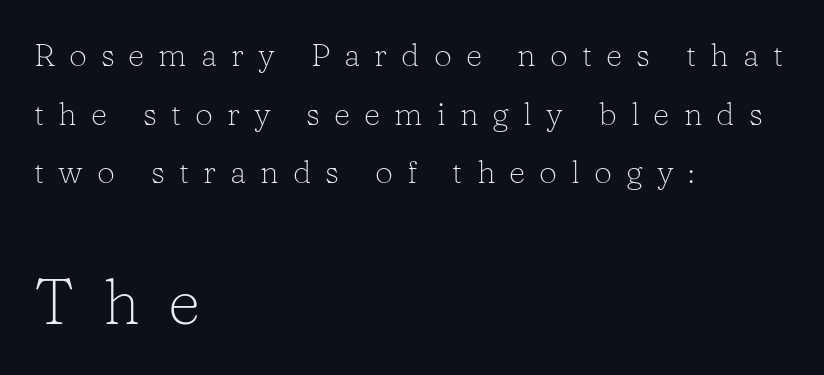
Q: Is the text bold? A: No.
Q: Is the text italic (slanted)? A: No, it is upright.
Q: Is the typeface a serif or a sans-serif typeface? A: Serif.
Q: Is the text underlined? A: No.
Q: How is the paragraph aligned? A: Left-aligned.
Q: Is the spacing between letters normal or unusually wide? A: Unusually wide.
Q: Which block of text is set in a larger size, the first (top) or the second (bottom)? A: The second (bottom) one.
Q: Width (condensed, normal, or wide)? A: Normal.
Q: Stroke contrast? A: Low.
Q: x-height? A: Medium.
Q: Monospaced? A: No.
